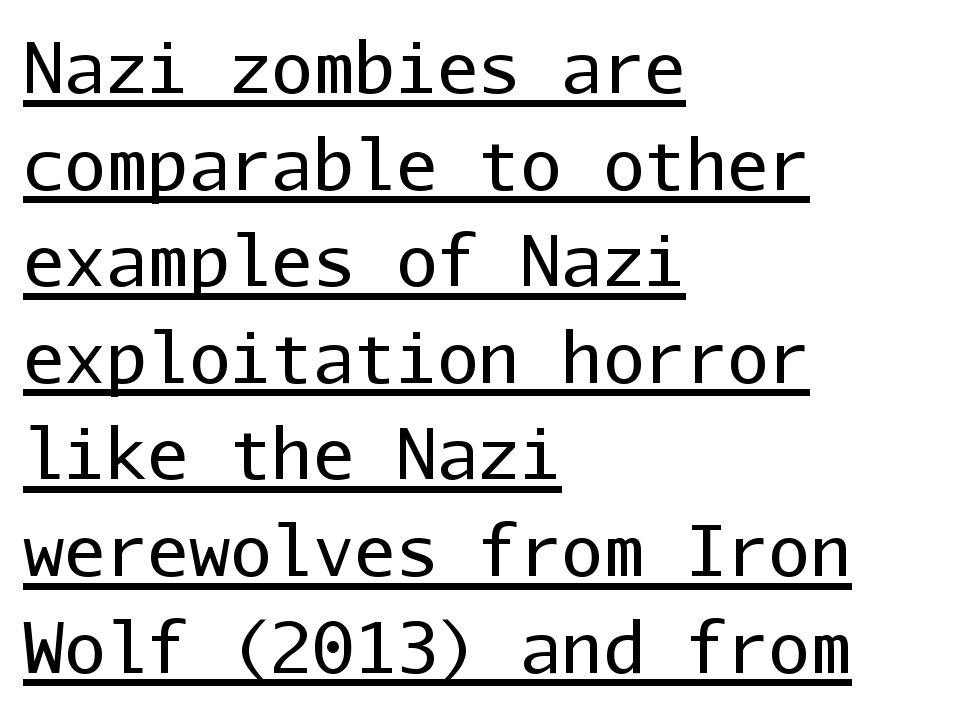
Looks like someone drew a line under every word here. Characters remain perfectly vertical along every line. Heaviness? Minimal to ordinary, like unemphasized prose. Tracking value appears to be zero — textbook default spacing.
